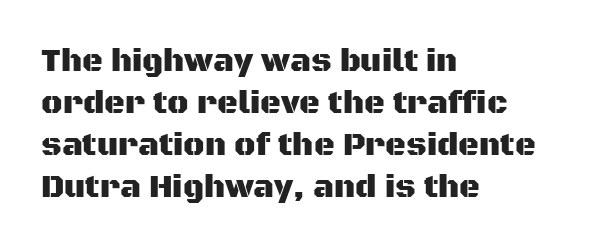
{"serif": "no", "italic": "no", "width": "normal", "stroke_contrast": "medium", "x_height": "large", "monospaced": "no", "underline": "no", "align": "left", "line_spacing": "normal", "line_spacing_ratio": 1.31, "letter_spacing": "normal", "letter_spacing_em": 0.0, "glyph_px": 32}
